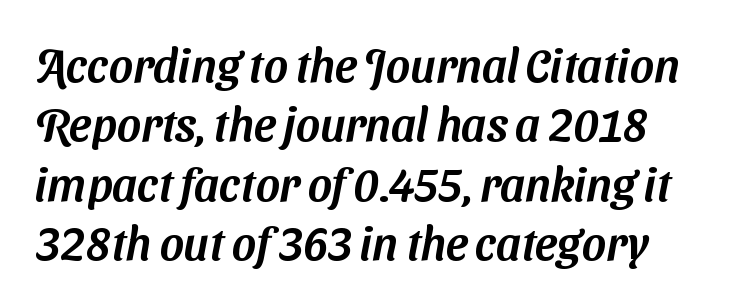
The image shows 46 px sans-serif type; set normal line spacing (1.29x), normal letter spacing, not underlined; medium stroke contrast and a medium x-height.
